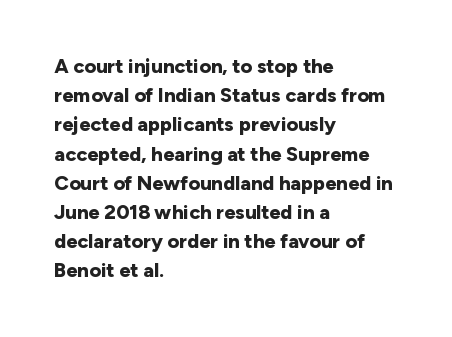
Q: Is the text bold? A: Yes.
Q: Is the text italic (slanted)? A: No, it is upright.
Q: Is the text underlined? A: No.
Q: How is the paragraph aligned? A: Left-aligned.
Q: Is the spacing between letters normal or unusually wide? A: Normal.
Q: Is the spacing between lines tight, normal or loose? A: Normal.
